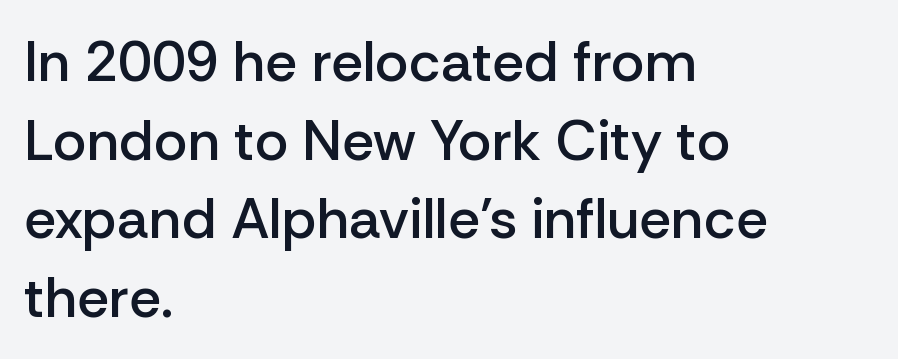
{"serif": "no", "italic": "no", "bold": "semi", "weight": "semibold", "width": "normal", "stroke_contrast": "low", "x_height": "medium", "monospaced": "no", "underline": "no", "align": "left", "line_spacing": "normal", "line_spacing_ratio": 1.38, "letter_spacing": "normal", "letter_spacing_em": 0.0, "glyph_px": 57}
